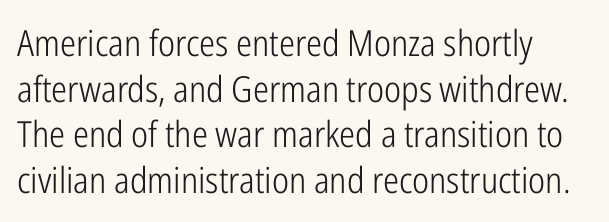
The image shows 36 px light, condensed sans-serif type, upright; set left-aligned, normal line spacing (1.27x), normal letter spacing, not underlined; low stroke contrast and a medium x-height.
